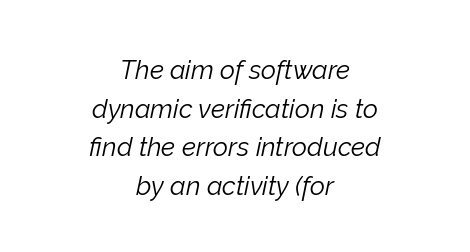
Words appear dense and cohesive because spacing is normal. If you drew a line through each stem, it would be angled. This rendering features lettering with no underline. Reading down the column, the eye jumps a familiar distance to each next line. Is the block centered? Yes — each line is placed symmetrically about the middle. Weight: regular or lighter.
